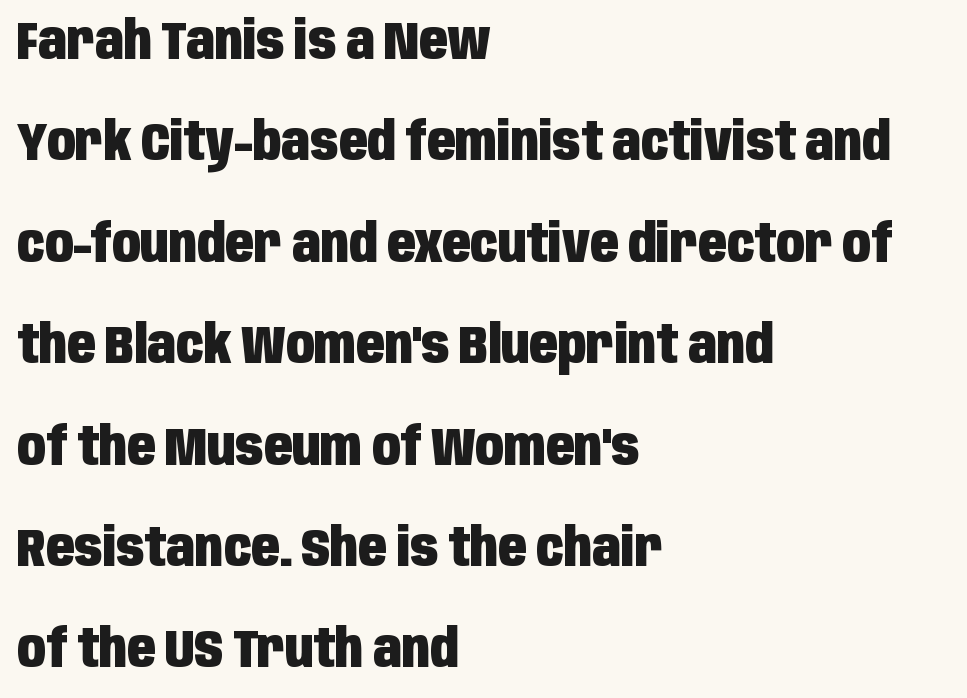
The image shows 52 px heavy, condensed sans-serif type, upright; set left-aligned, loose line spacing (1.95x), normal letter spacing, not underlined; low stroke contrast and a large x-height.
